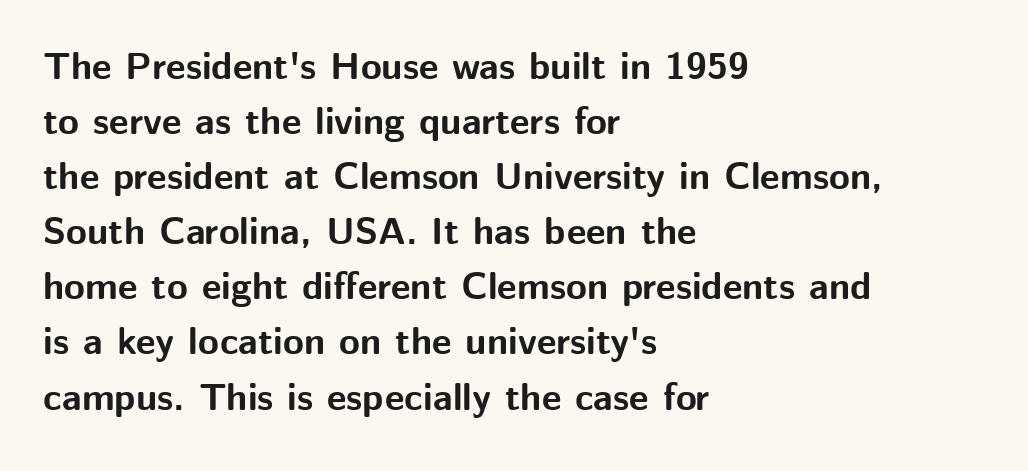
The rendering keeps characters at their native spacing. Stroke terminals: plain, sans-serif. Character widths vary here, with narrow letters taking less room than wide ones. The lettering holds an erect, upright posture throughout. The glyphs are unaccompanied by any horizontal stroke below them. Students, this is bold: see how much ink each stroke carries.
